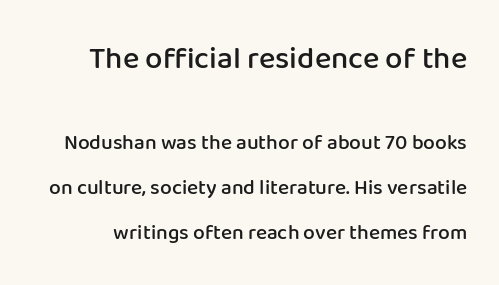
The image shows 31 px semibold sans-serif type, upright; set loose line spacing (2.16x), normal letter spacing, not underlined; the first (top) block is 1.48x larger; low stroke contrast and a medium x-height.
